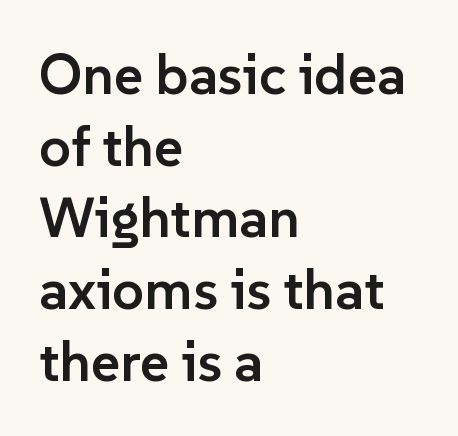
{"serif": "no", "italic": "no", "bold": "semi", "weight": "semibold", "width": "normal", "stroke_contrast": "low", "x_height": "medium", "monospaced": "no", "underline": "no", "align": "left", "line_spacing": "normal", "line_spacing_ratio": 1.28, "letter_spacing": "normal", "letter_spacing_em": 0.0, "glyph_px": 56}
